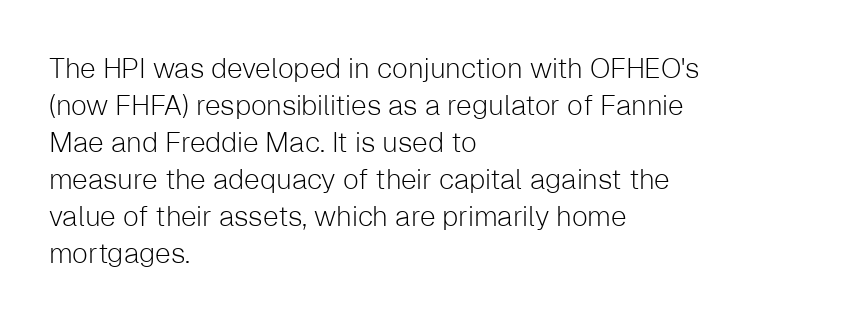
{"serif": "no", "italic": "no", "bold": "no", "weight": "light", "width": "normal", "stroke_contrast": "low", "x_height": "medium", "monospaced": "no", "underline": "no", "align": "left", "line_spacing": "normal", "line_spacing_ratio": 1.32, "letter_spacing": "normal", "letter_spacing_em": 0.0, "glyph_px": 28}
